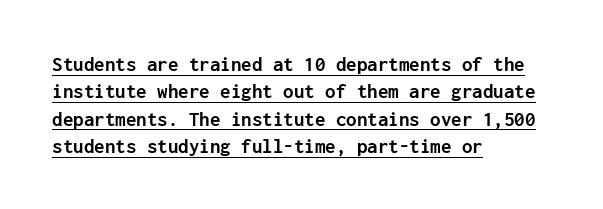
Line beginnings align vertically; line endings do not. Words appear dense and cohesive because spacing is normal. These lines sit exactly where default settings would place them. Weight: bold. A roman cut, with each character standing at attention. The glyphs are accompanied by a horizontal stroke just below them.
